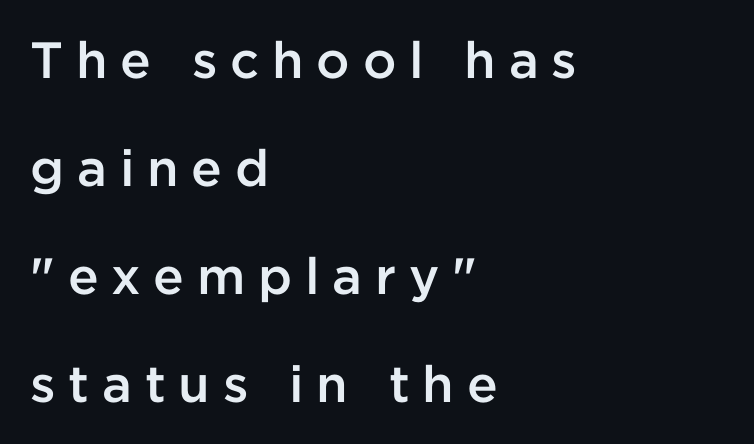
{"serif": "no", "italic": "no", "bold": "semi", "weight": "semibold", "width": "normal", "stroke_contrast": "low", "x_height": "medium", "monospaced": "no", "underline": "no", "align": "left", "line_spacing": "loose", "line_spacing_ratio": 2.12, "letter_spacing": "wide", "letter_spacing_em": 0.25, "glyph_px": 51}
